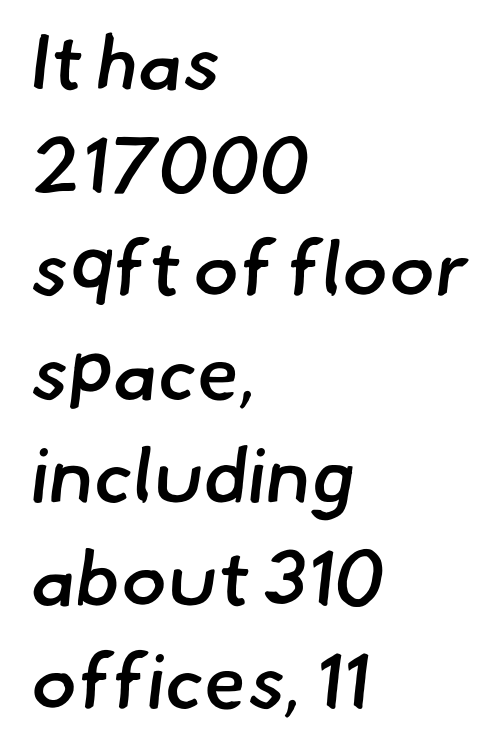
Tracking value appears to be zero — textbook default spacing. Emphasis by weight is partial: semibold. The compositor pushed each line to the left boundary. A bare baseline throughout the passage.
